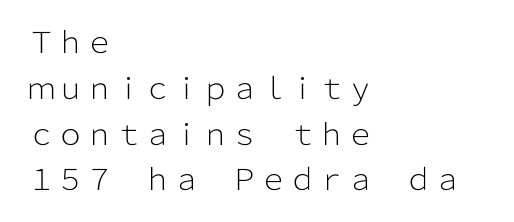
{"serif": "no", "italic": "no", "bold": "no", "weight": "light", "width": "normal", "stroke_contrast": "low", "x_height": "medium", "monospaced": "no", "underline": "no", "align": "left", "line_spacing": "normal", "line_spacing_ratio": 1.58, "letter_spacing": "normal", "letter_spacing_em": 0.0, "glyph_px": 29}
